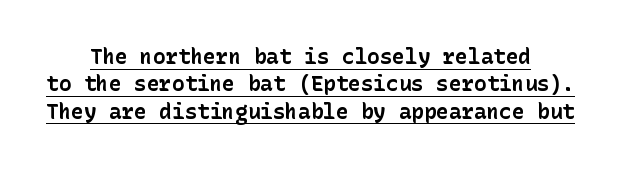
The image shows 21 px bold type, upright; set normal line spacing (1.3x), normal letter spacing, underlined.
